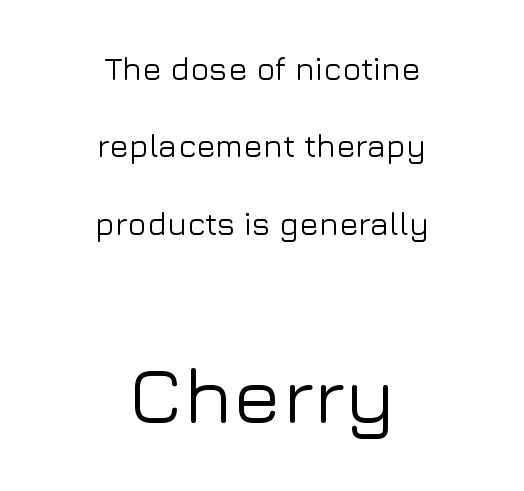
Q: Is the text italic (slanted)? A: No, it is upright.
Q: Is the typeface a serif or a sans-serif typeface? A: Sans-serif.
Q: Is the text underlined? A: No.
Q: How is the paragraph aligned? A: Centered.
Q: Is the spacing between letters normal or unusually wide? A: Normal.
Q: Is the spacing between lines tight, normal or loose? A: Loose.
Q: Which block of text is set in a larger size, the first (top) or the second (bottom)? A: The second (bottom) one.
Q: Width (condensed, normal, or wide)? A: Normal.
Q: Stroke contrast? A: Low.
Q: x-height? A: Medium.
Q: Monospaced? A: No.
